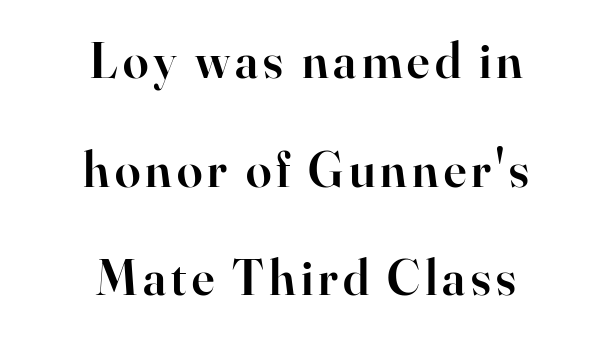
{"serif": "yes", "italic": "no", "bold": "semi", "weight": "semibold", "width": "normal", "stroke_contrast": "high", "x_height": "small", "monospaced": "no", "underline": "no", "align": "center", "line_spacing": "loose", "line_spacing_ratio": 2.13, "glyph_px": 51}
